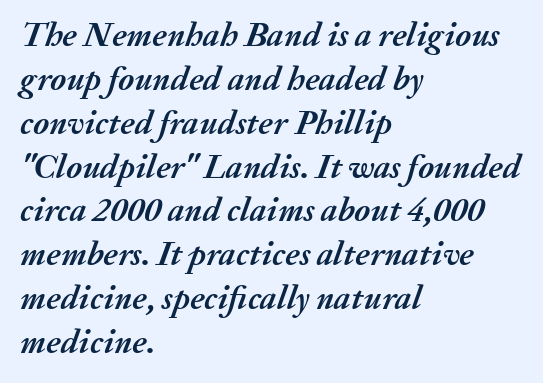
The image shows 34 px semibold type, italic (leaning right); set left-aligned, normal line spacing (1.29x), normal letter spacing, not underlined; medium stroke contrast and a medium x-height.
